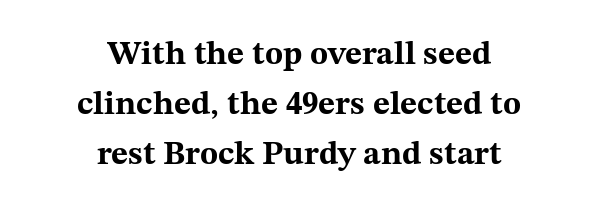
A typesetter would mark this as roman, not italic. Observe the serifs anchoring each vertical stroke in this sample. The rendering uses natural spacing where letterforms have individual widths. Letter spacing: default.
